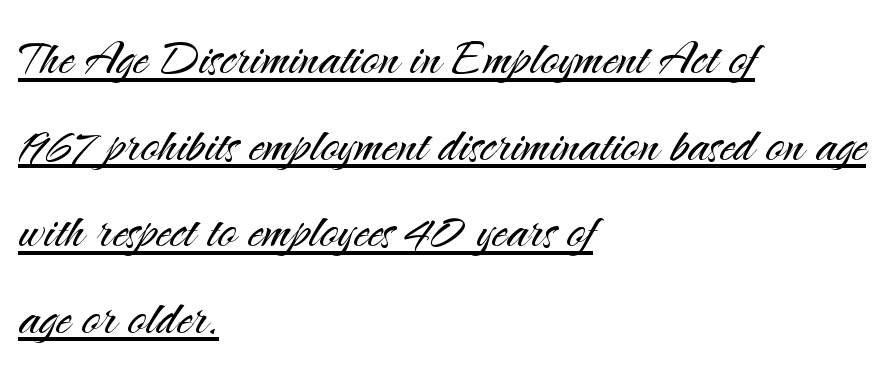
{"serif": "no", "bold": "no", "weight": "light", "width": "normal", "stroke_contrast": "medium", "x_height": "small", "monospaced": "no", "underline": "yes", "align": "left", "line_spacing": "normal", "line_spacing_ratio": 1.42, "letter_spacing": "normal", "letter_spacing_em": 0.0, "glyph_px": 61}
